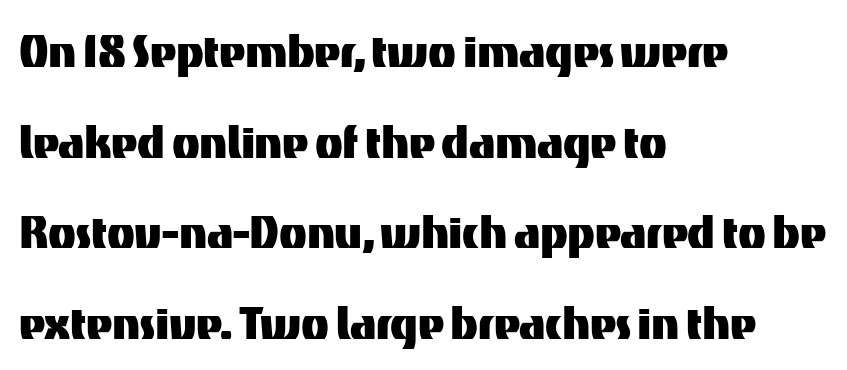
Q: Is the text italic (slanted)? A: No, it is upright.
Q: Is the typeface a serif or a sans-serif typeface? A: Sans-serif.
Q: Is the text underlined? A: No.
Q: How is the paragraph aligned? A: Left-aligned.
Q: Is the spacing between letters normal or unusually wide? A: Normal.
Q: Is the spacing between lines tight, normal or loose? A: Normal.
Q: Width (condensed, normal, or wide)? A: Normal.
Q: Stroke contrast? A: Medium.
Q: x-height? A: Medium.
Q: Monospaced? A: No.
